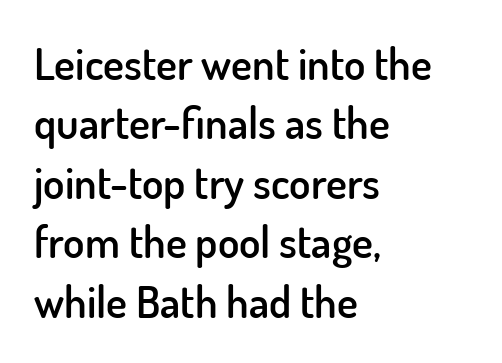
The image shows 44 px semibold sans-serif type, upright; set left-aligned, normal line spacing (1.35x), normal letter spacing, not underlined; low stroke contrast and a small x-height.
